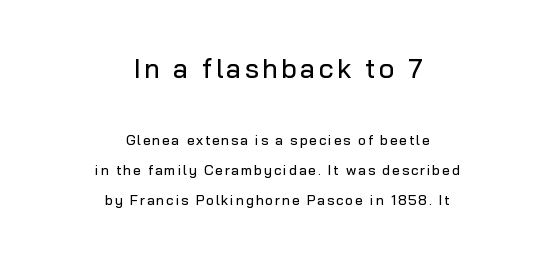
{"italic": "no", "underline": "no", "align": "center", "line_spacing": "loose", "line_spacing_ratio": 2.16, "larger_block": "first", "size_ratio": 1.93, "glyph_px": 27}
